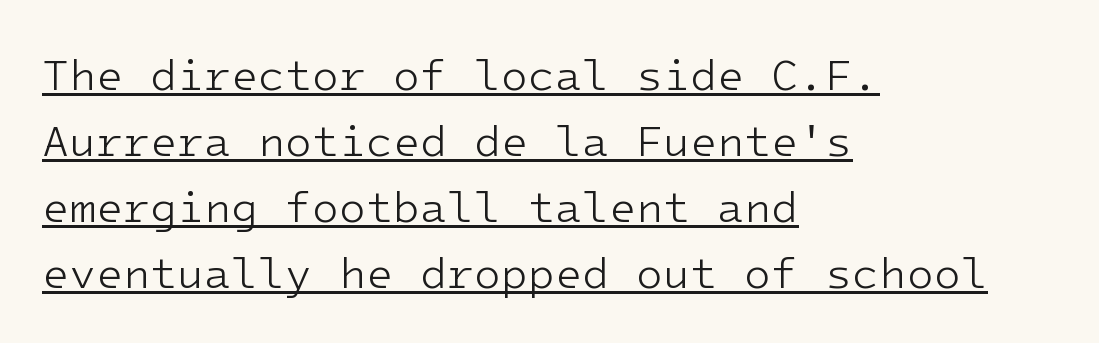
Q: Is the text bold? A: No.
Q: Is the text italic (slanted)? A: No, it is upright.
Q: Is the typeface a serif or a sans-serif typeface? A: Sans-serif.
Q: Is the text underlined? A: Yes.
Q: How is the paragraph aligned? A: Left-aligned.
Q: Is the spacing between letters normal or unusually wide? A: Normal.
Q: Is the spacing between lines tight, normal or loose? A: Normal.
Q: Width (condensed, normal, or wide)? A: Normal.
Q: Stroke contrast? A: Low.
Q: x-height? A: Medium.
Q: Monospaced? A: Yes.
